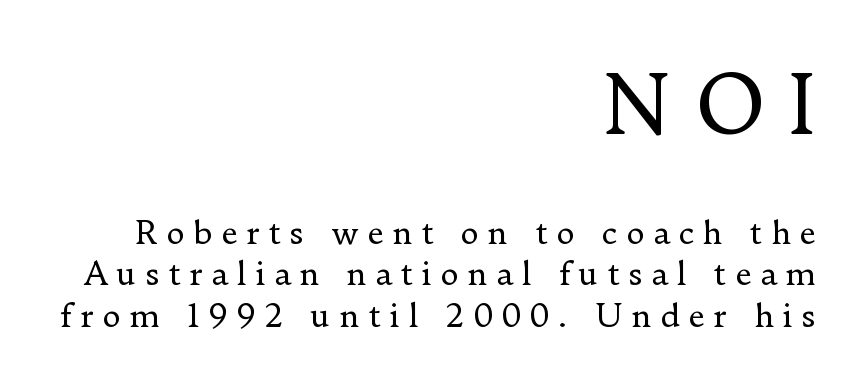
Q: Is the text bold? A: No.
Q: Is the text italic (slanted)? A: No, it is upright.
Q: Is the typeface a serif or a sans-serif typeface? A: Serif.
Q: Is the text underlined? A: No.
Q: How is the paragraph aligned? A: Right-aligned.
Q: Is the spacing between letters normal or unusually wide? A: Unusually wide.
Q: Is the spacing between lines tight, normal or loose? A: Normal.
Q: Which block of text is set in a larger size, the first (top) or the second (bottom)? A: The first (top) one.
Q: Width (condensed, normal, or wide)? A: Normal.
Q: Stroke contrast? A: Low.
Q: x-height? A: Small.
Q: Monospaced? A: No.
